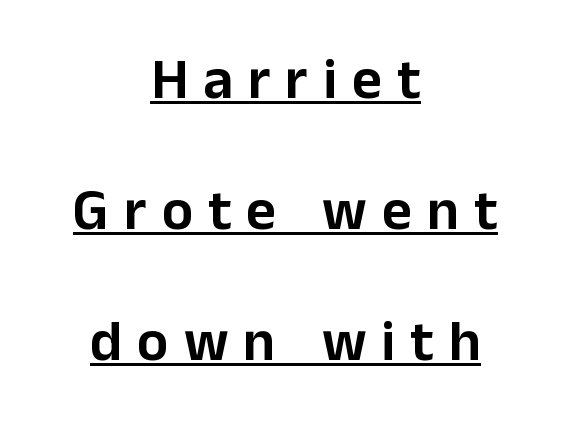
A continuous stroke trails under the words, as in a hyperlink. The designer dialed line spacing up above the default. Alignment: centered. Vertical strokes here are truly vertical.
